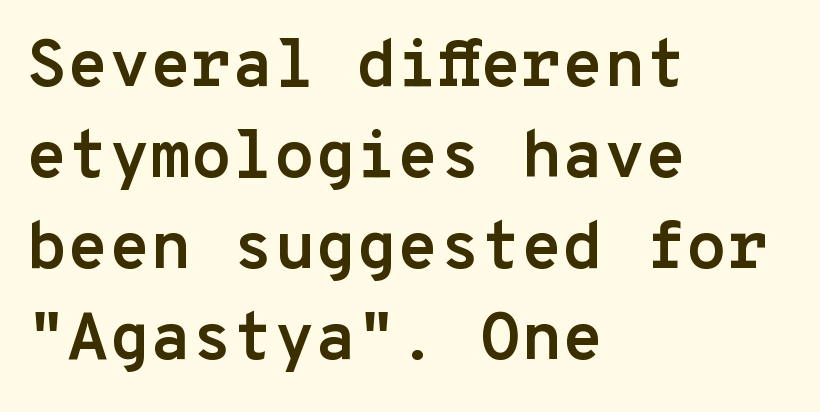
Q: Is the text bold? A: Yes.
Q: Is the text italic (slanted)? A: No, it is upright.
Q: Is the typeface a serif or a sans-serif typeface? A: Sans-serif.
Q: Is the text underlined? A: No.
Q: How is the paragraph aligned? A: Left-aligned.
Q: Is the spacing between letters normal or unusually wide? A: Normal.
Q: Is the spacing between lines tight, normal or loose? A: Normal.
Q: Width (condensed, normal, or wide)? A: Normal.
Q: Stroke contrast? A: Low.
Q: x-height? A: Medium.
Q: Monospaced? A: Yes.
